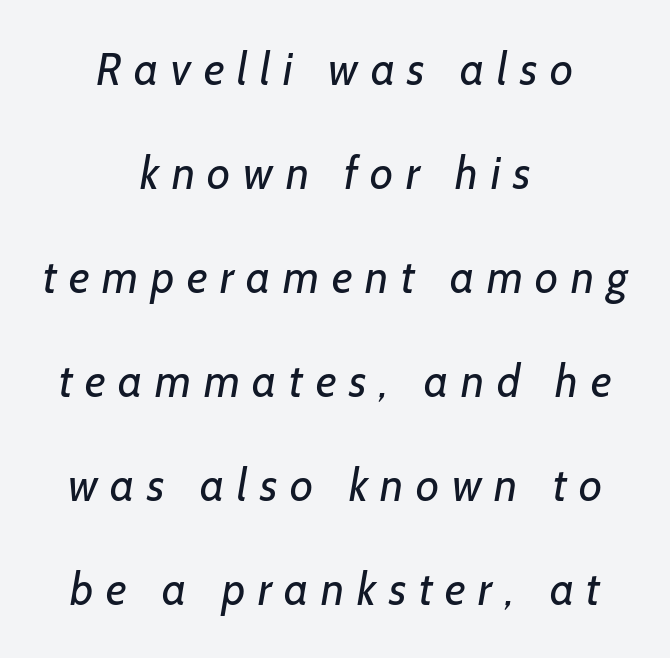
{"serif": "no", "bold": "no", "weight": "regular", "width": "normal", "stroke_contrast": "low", "x_height": "medium", "monospaced": "no", "underline": "no", "align": "center", "line_spacing": "loose", "line_spacing_ratio": 2.31, "letter_spacing": "wide", "letter_spacing_em": 0.28, "glyph_px": 45}
